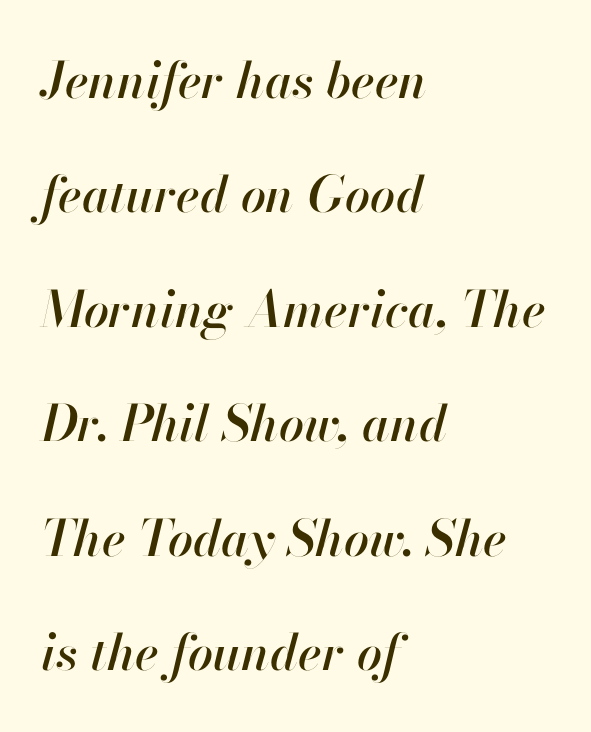
The image shows 50 px text type, italic (leaning right); set left-aligned, loose line spacing (2.29x), normal letter spacing, not underlined; high stroke contrast and a small x-height.
